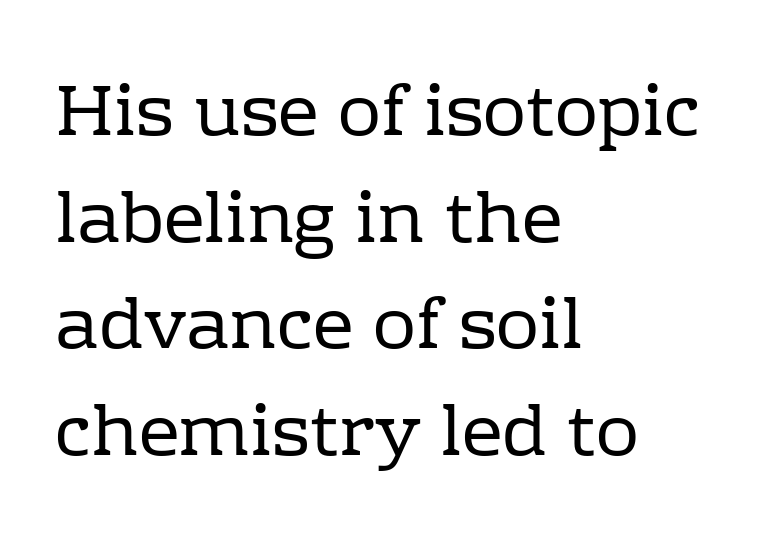
Q: Is the text bold? A: No.
Q: Is the text italic (slanted)? A: No, it is upright.
Q: Is the typeface a serif or a sans-serif typeface? A: Serif.
Q: Is the text underlined? A: No.
Q: How is the paragraph aligned? A: Left-aligned.
Q: Is the spacing between letters normal or unusually wide? A: Normal.
Q: Is the spacing between lines tight, normal or loose? A: Normal.
Q: Width (condensed, normal, or wide)? A: Normal.
Q: Stroke contrast? A: Low.
Q: x-height? A: Medium.
Q: Monospaced? A: No.
